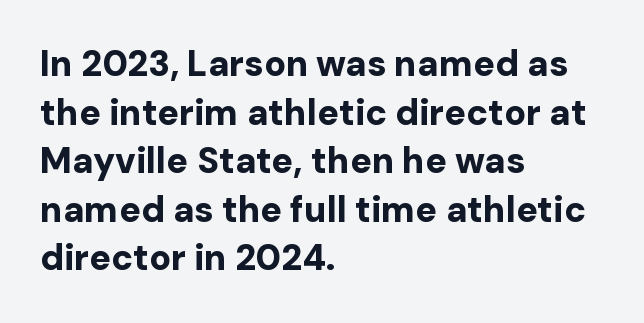
Q: Is the text bold? A: Yes.
Q: Is the text italic (slanted)? A: No, it is upright.
Q: Is the typeface a serif or a sans-serif typeface? A: Sans-serif.
Q: Is the text underlined? A: No.
Q: How is the paragraph aligned? A: Left-aligned.
Q: Is the spacing between letters normal or unusually wide? A: Normal.
Q: Is the spacing between lines tight, normal or loose? A: Normal.
Q: Width (condensed, normal, or wide)? A: Normal.
Q: Stroke contrast? A: Low.
Q: x-height? A: Medium.
Q: Monospaced? A: No.
